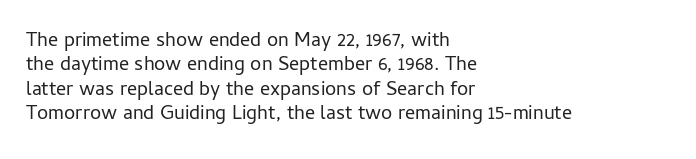
The image shows 20 px text type, upright; set left-aligned, line spacing 1.22x, normal letter spacing, not underlined.
